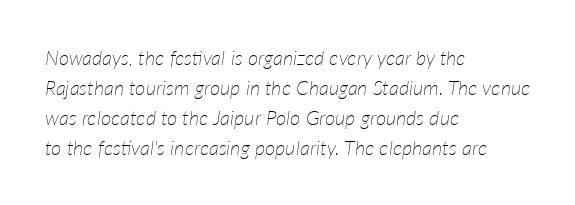
The image shows 20 px text type, italic (leaning right); set left-aligned, normal line spacing (1.5x), normal letter spacing, not underlined.
